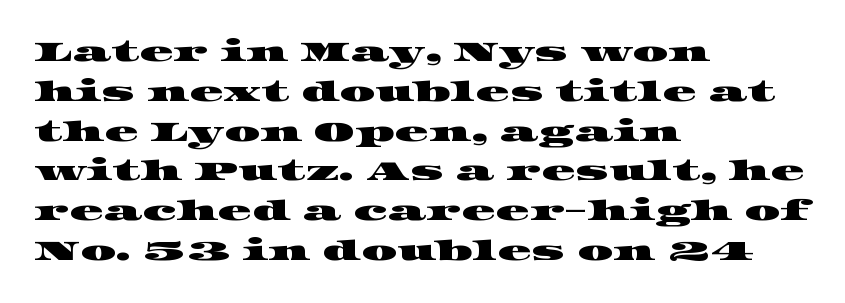
The image shows 28 px wide serif type; set left-aligned, normal line spacing (1.42x), normal letter spacing, not underlined; high stroke contrast and a large x-height.
